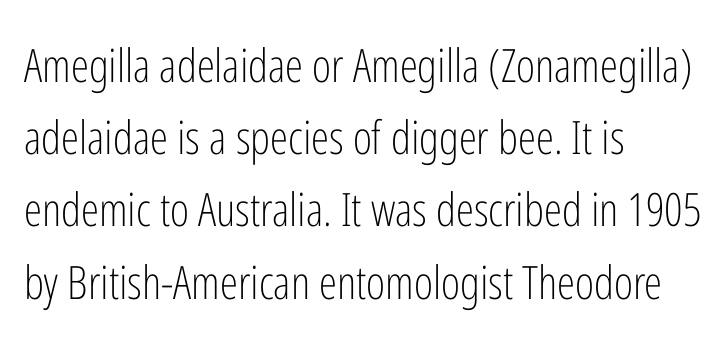
The image shows 46 px light, condensed sans-serif type, upright; set left-aligned, normal line spacing (1.57x), normal letter spacing, not underlined; low stroke contrast and a medium x-height.
